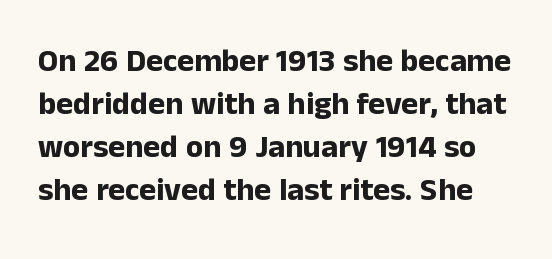
What's the leading like? Ordinary, nothing unusual. Characters follow at the spacing the type designer built in. Typographically, this falls in the sans-serif category. Heavy, bold letterforms. Posture: vertical.
